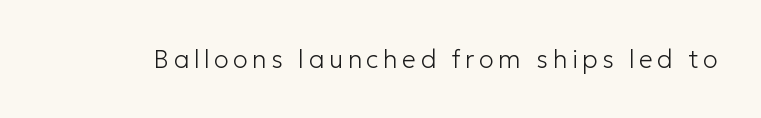
{"italic": "no", "bold": "no", "underline": "no", "glyph_px": 25}
